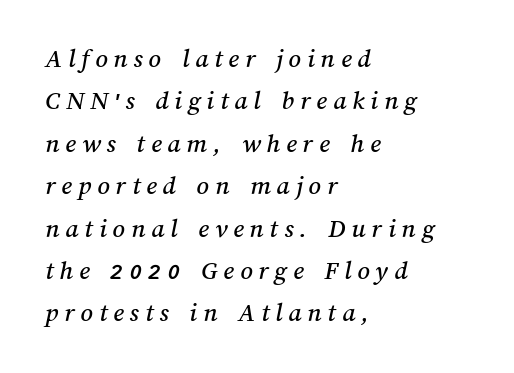
{"underline": "no", "align": "left", "line_spacing": "normal", "line_spacing_ratio": 1.57, "letter_spacing": "wide", "letter_spacing_em": 0.22, "glyph_px": 27}
